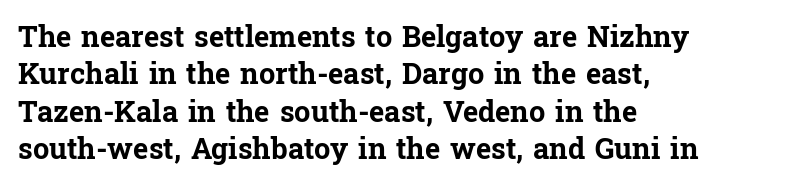
{"serif": "yes", "italic": "no", "bold": "yes", "weight": "bold", "width": "normal", "stroke_contrast": "low", "x_height": "medium", "monospaced": "no", "underline": "no", "align": "left", "line_spacing": "normal", "line_spacing_ratio": 1.29, "letter_spacing": "normal", "letter_spacing_em": 0.0, "glyph_px": 29}
